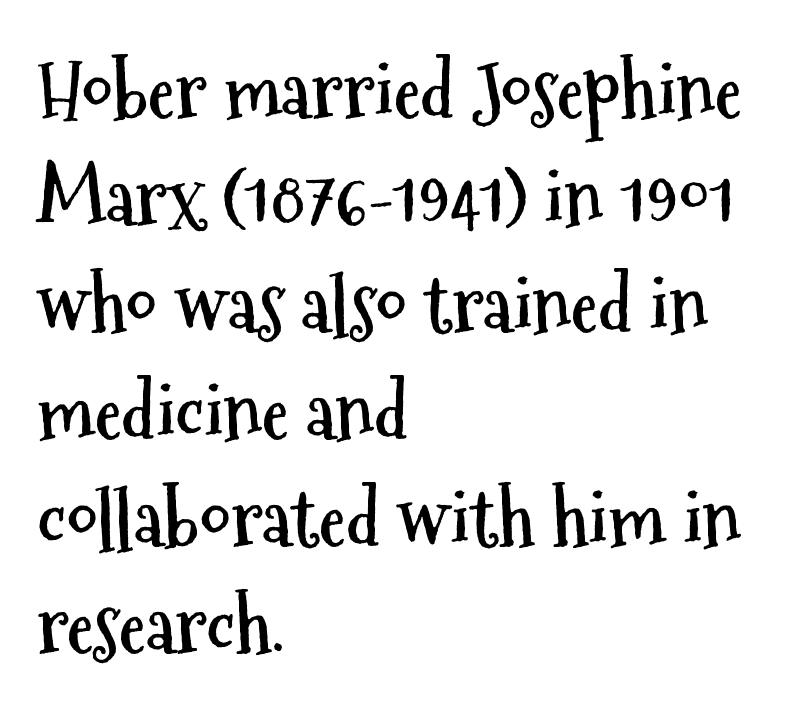
{"serif": "no", "italic": "no", "bold": "yes", "weight": "semibold", "width": "condensed", "stroke_contrast": "medium", "x_height": "medium", "monospaced": "no", "underline": "no", "align": "left", "line_spacing": "normal", "line_spacing_ratio": 1.39, "letter_spacing": "normal", "letter_spacing_em": 0.0, "glyph_px": 77}
